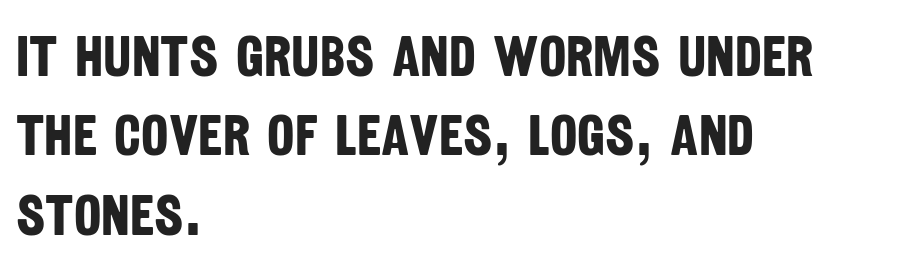
The image shows 58 px bold, condensed sans-serif type; set left-aligned, normal line spacing (1.37x), normal letter spacing, not underlined; low stroke contrast and a large x-height.
